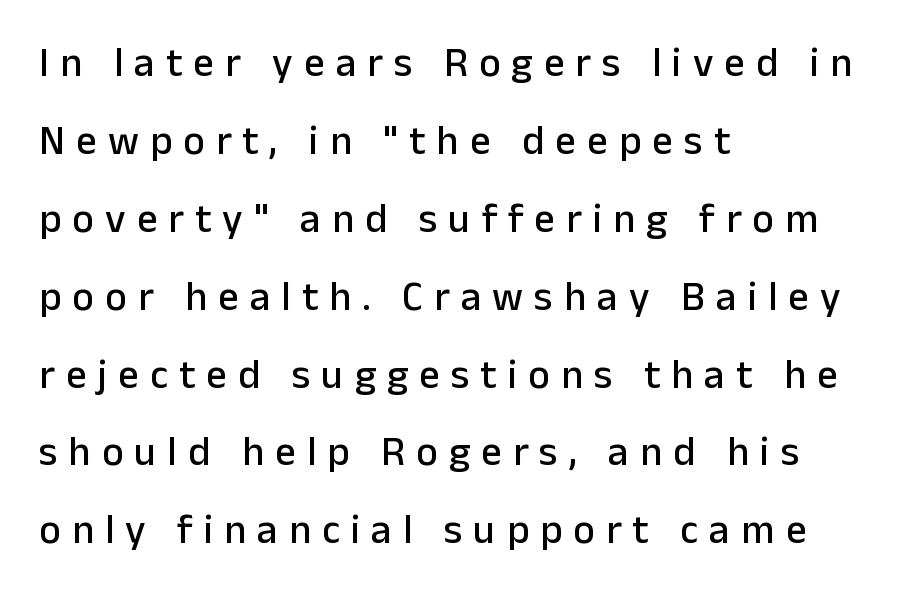
The compositor pushed each line to the left boundary. The specimen omits any rule beneath the text block's lines. The passage shown is typed in a proportional face where columns would drift. Nothing sits at the stroke ends, so this counts as sans-serif. It's the straight-up-and-down kind of type.
